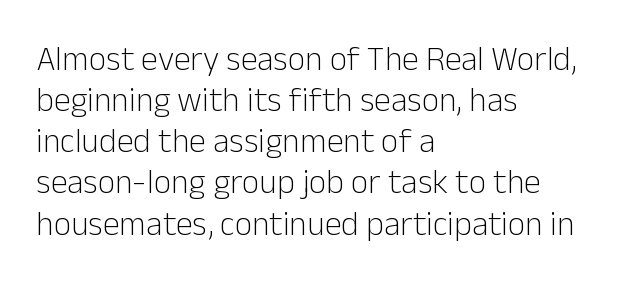
Q: Is the text bold? A: No.
Q: Is the text italic (slanted)? A: No, it is upright.
Q: Is the typeface a serif or a sans-serif typeface? A: Sans-serif.
Q: Is the text underlined? A: No.
Q: How is the paragraph aligned? A: Left-aligned.
Q: Is the spacing between letters normal or unusually wide? A: Normal.
Q: Width (condensed, normal, or wide)? A: Normal.
Q: Stroke contrast? A: Low.
Q: x-height? A: Medium.
Q: Monospaced? A: No.
